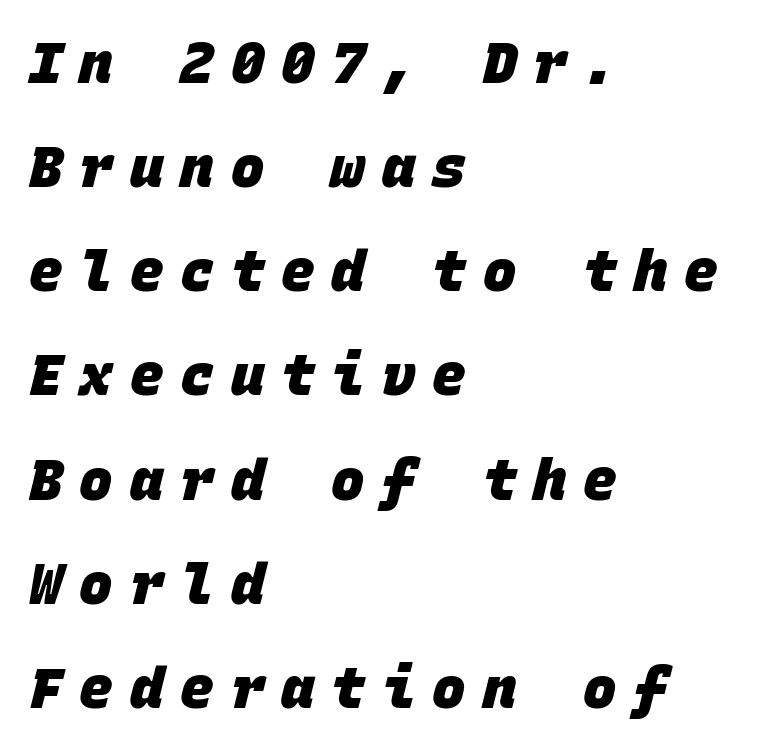
The font family rendered here belongs to the sans-serif group. The letters march in equal steps, a hallmark of fixed-pitch type. The words here are not underlined. Plenty of ink on the page — the face is bold. How are the letters spaced? Widely, with obvious added tracking.
